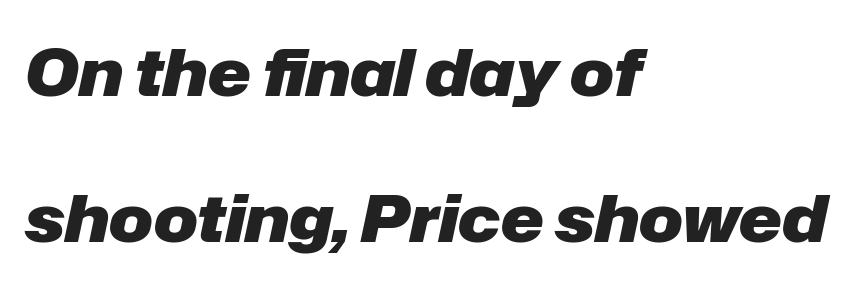
{"italic": "yes", "lean": "right", "slant_degrees": 12, "bold": "yes", "weight": "heavy", "width": "normal", "stroke_contrast": "low", "x_height": "medium", "monospaced": "no", "underline": "no", "align": "left", "line_spacing": "loose", "line_spacing_ratio": 2.25, "letter_spacing": "normal", "letter_spacing_em": 0.0, "glyph_px": 65}
